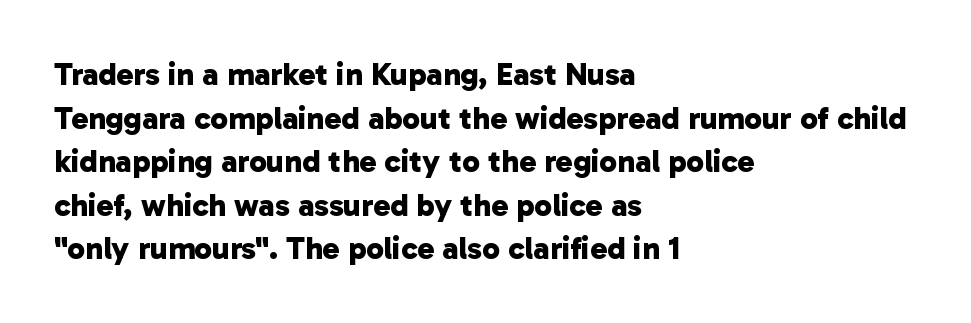
The image shows 32 px bold sans-serif type; set left-aligned, normal line spacing (1.36x), normal letter spacing, not underlined; low stroke contrast and a medium x-height.
